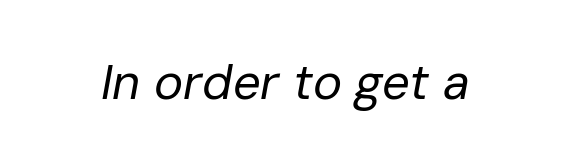
These lines keep a tight, regular rhythm from letter to letter. Stem width sits at or under what a default text font uses. The lettering tilts uniformly, giving the passage an italic look. Glance below the letters and you will spot only blank space. Each letter keeps its own natural width here, so spacing adapts to shape.
